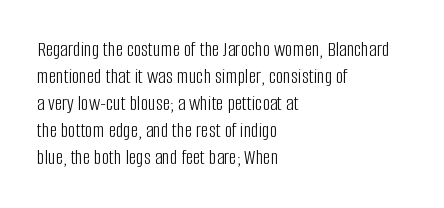
The image shows 21 px text type, upright; set left-aligned, normal line spacing (1.28x), normal letter spacing, not underlined.
